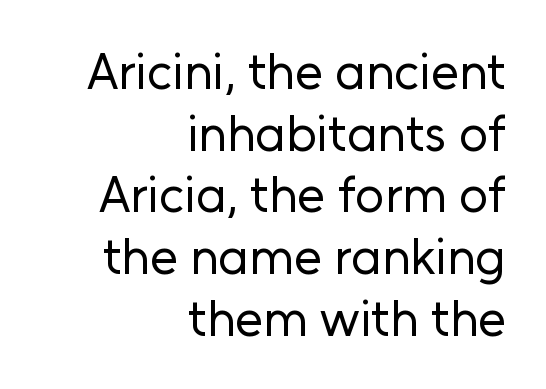
Q: Is the text bold? A: No.
Q: Is the text italic (slanted)? A: No, it is upright.
Q: Is the typeface a serif or a sans-serif typeface? A: Sans-serif.
Q: Is the text underlined? A: No.
Q: How is the paragraph aligned? A: Right-aligned.
Q: Is the spacing between letters normal or unusually wide? A: Normal.
Q: Width (condensed, normal, or wide)? A: Normal.
Q: Stroke contrast? A: Low.
Q: x-height? A: Medium.
Q: Monospaced? A: No.
